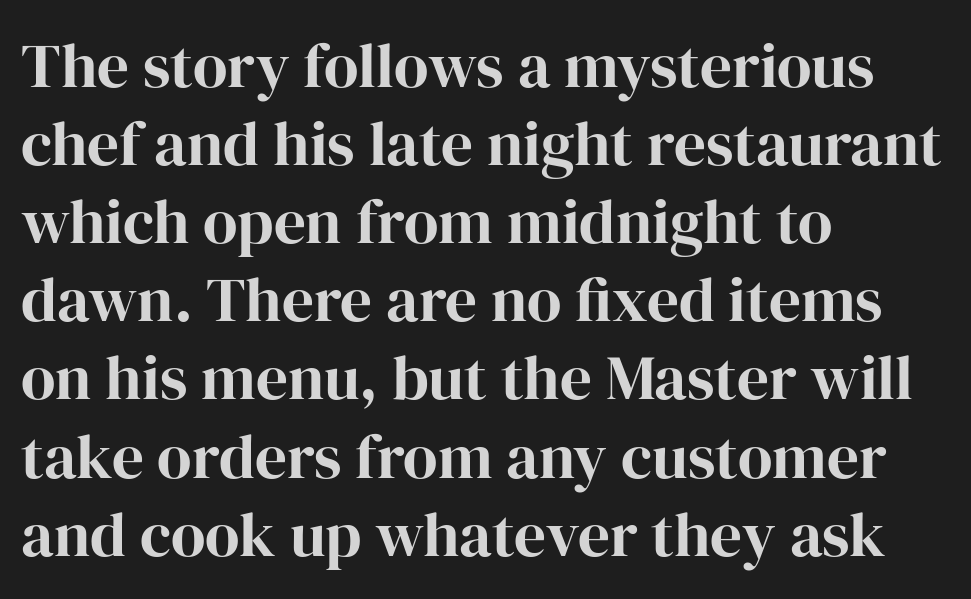
Q: Is the text bold? A: Yes.
Q: Is the text italic (slanted)? A: No, it is upright.
Q: Is the typeface a serif or a sans-serif typeface? A: Serif.
Q: Is the text underlined? A: No.
Q: How is the paragraph aligned? A: Left-aligned.
Q: Is the spacing between letters normal or unusually wide? A: Normal.
Q: Width (condensed, normal, or wide)? A: Normal.
Q: Stroke contrast? A: High.
Q: x-height? A: Medium.
Q: Monospaced? A: No.
